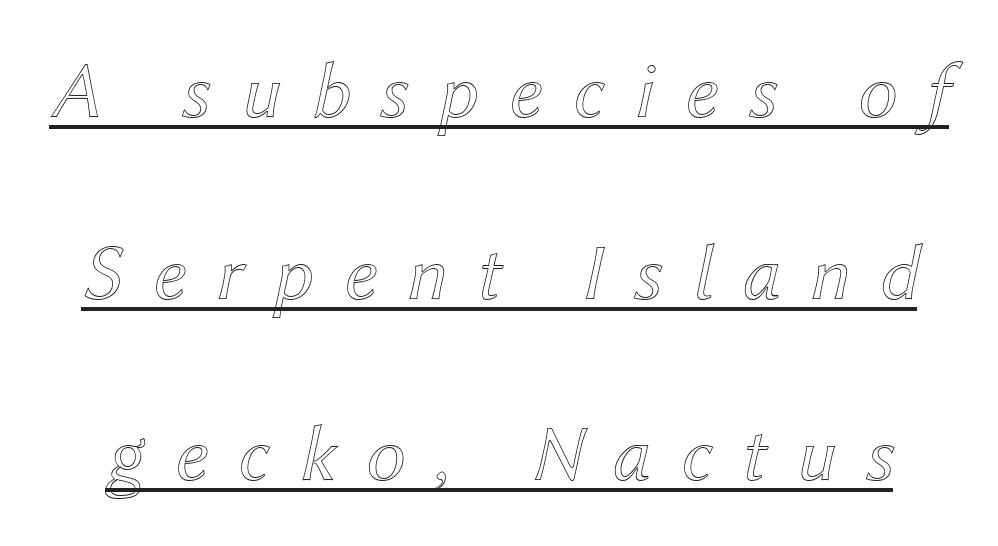
This rendering features underlined lettering. Style check: oblique. The line texture is sparse and dotted thanks to wide tracking. Each letter keeps its own natural width here, so spacing adapts to shape. The passage shown stacks its lines with a broad gap.
